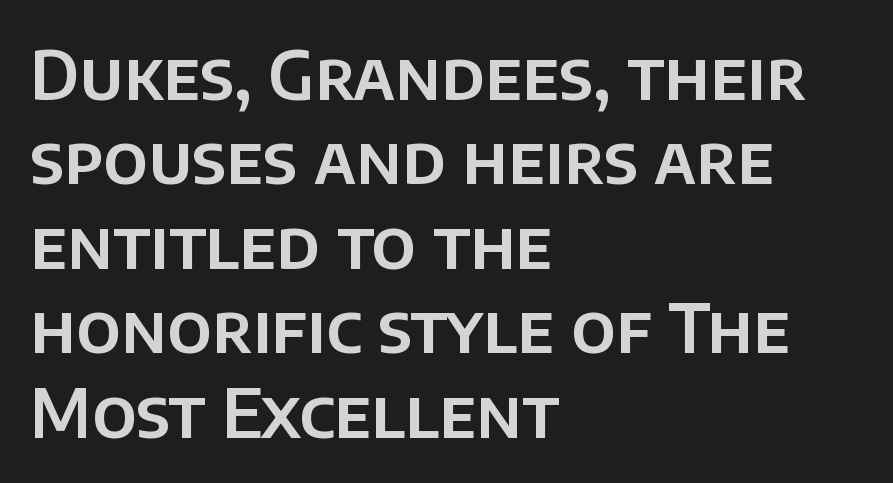
{"serif": "no", "italic": "no", "width": "normal", "stroke_contrast": "low", "x_height": "large", "monospaced": "no", "underline": "no", "align": "left", "line_spacing": "normal", "line_spacing_ratio": 1.26, "letter_spacing": "normal", "letter_spacing_em": 0.0, "glyph_px": 67}
